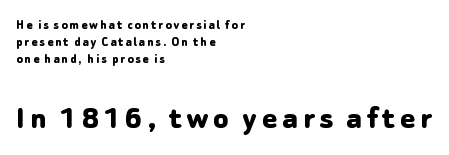
The image shows 35 px bold sans-serif type, upright; set left-aligned, line spacing 1.23x, not underlined; the second (bottom) block is 2.5x larger; low stroke contrast and a medium x-height.
